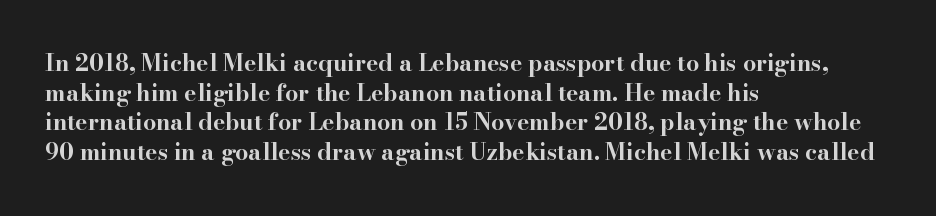
{"italic": "no", "bold": "yes", "underline": "no", "align": "left", "line_spacing": "normal", "line_spacing_ratio": 1.29, "letter_spacing": "normal", "letter_spacing_em": 0.0, "glyph_px": 23}
